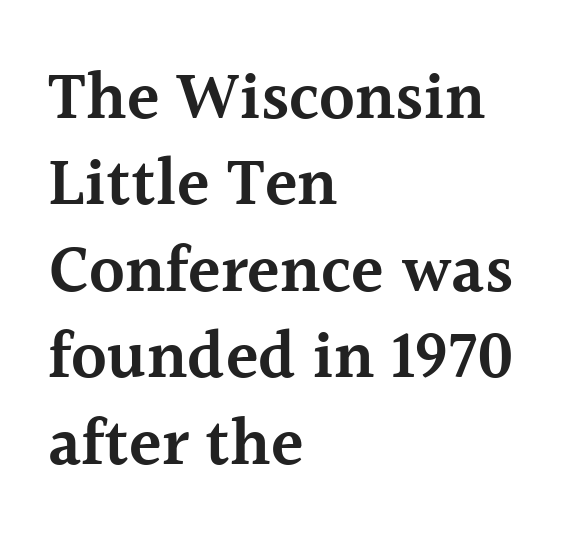
Leading: standard. Posture: vertical. The passage shown is semibold, sitting just below true bold. Old-style or modern, the face here clearly has serifs. Beneath every word, the page is bare.
